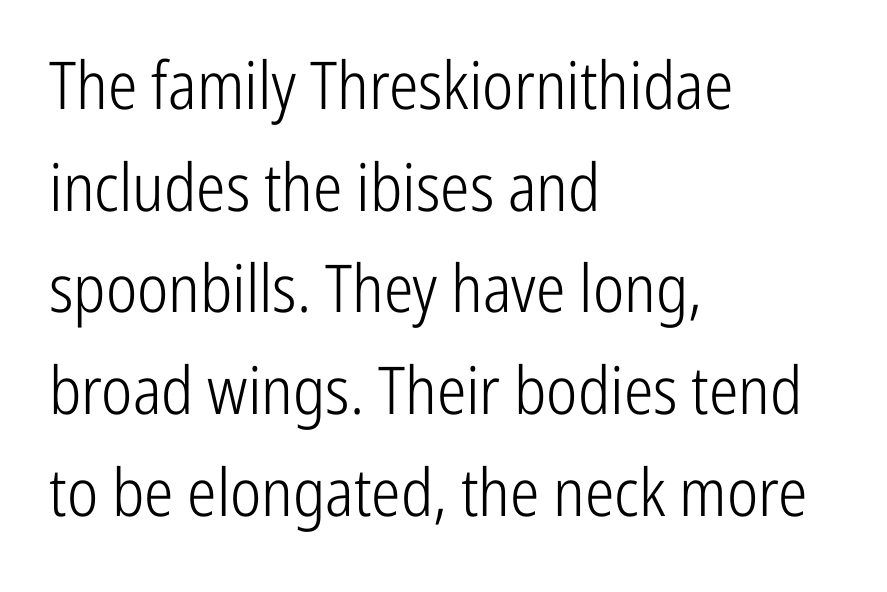
{"serif": "no", "italic": "no", "bold": "no", "weight": "light", "width": "condensed", "stroke_contrast": "low", "x_height": "medium", "monospaced": "no", "underline": "no", "align": "left", "line_spacing": "normal", "line_spacing_ratio": 1.54, "letter_spacing": "normal", "letter_spacing_em": 0.0, "glyph_px": 66}
